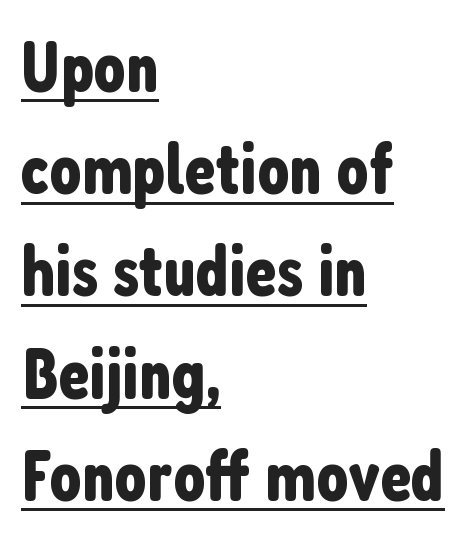
The image shows 71 px condensed sans-serif type, upright; set left-aligned, normal line spacing (1.44x), normal letter spacing, underlined; low stroke contrast and a medium x-height.
